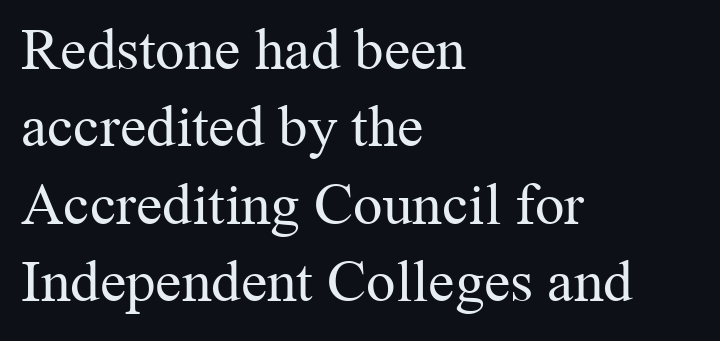
{"serif": "yes", "italic": "no", "bold": "no", "weight": "regular", "width": "normal", "stroke_contrast": "medium", "x_height": "medium", "monospaced": "no", "underline": "no", "align": "left", "line_spacing": "normal", "line_spacing_ratio": 1.31, "letter_spacing": "normal", "letter_spacing_em": 0.0, "glyph_px": 59}
